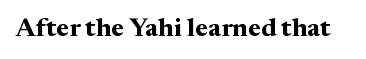
The image shows 26 px bold type, upright; set normal letter spacing, not underlined.
